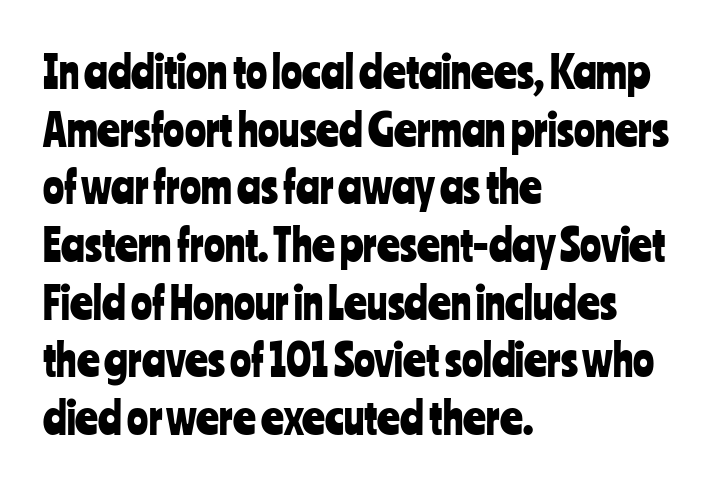
Q: Is the text italic (slanted)? A: No, it is upright.
Q: Is the typeface a serif or a sans-serif typeface? A: Sans-serif.
Q: Is the text underlined? A: No.
Q: How is the paragraph aligned? A: Left-aligned.
Q: Is the spacing between letters normal or unusually wide? A: Normal.
Q: Is the spacing between lines tight, normal or loose? A: Normal.
Q: Width (condensed, normal, or wide)? A: Condensed.
Q: Stroke contrast? A: Low.
Q: x-height? A: Medium.
Q: Monospaced? A: No.
